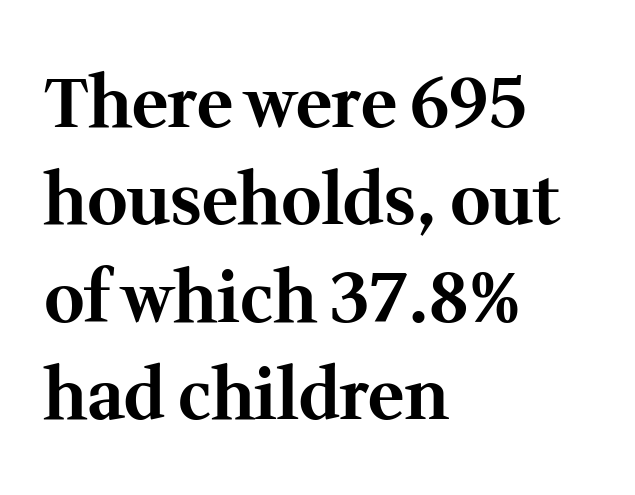
Character widths vary here, with narrow letters taking less room than wide ones. Posture: upright roman. The foot of each line stays bare and open. The rows are spaced the way most documents space them. Line beginnings align vertically; line endings do not.
